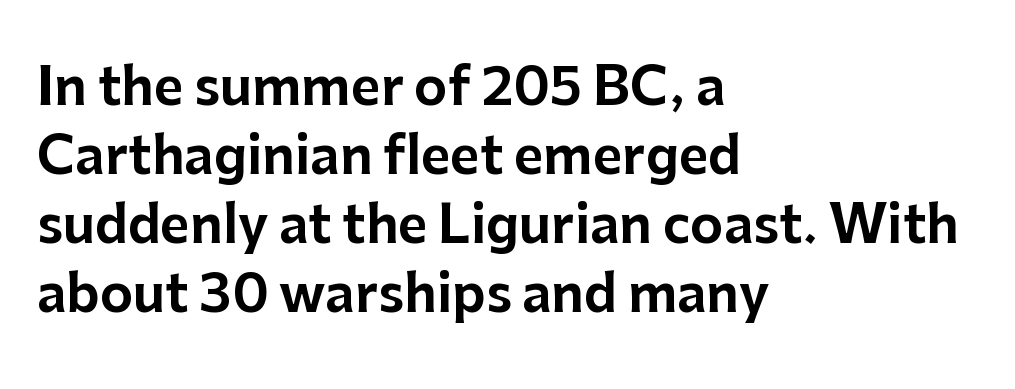
The image shows 51 px sans-serif type, upright; set left-aligned, normal line spacing (1.35x), normal letter spacing, not underlined; low stroke contrast and a medium x-height.
